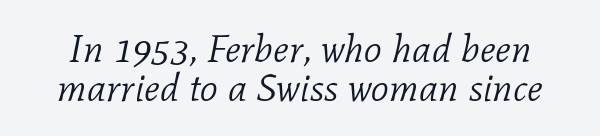
{"serif": "yes", "italic": "yes", "lean": "right", "slant_degrees": 11, "bold": "no", "weight": "light", "width": "normal", "stroke_contrast": "low", "x_height": "medium", "monospaced": "no", "underline": "no", "line_spacing": "tight", "line_spacing_ratio": 1.0, "letter_spacing": "normal", "letter_spacing_em": 0.0, "glyph_px": 39}
